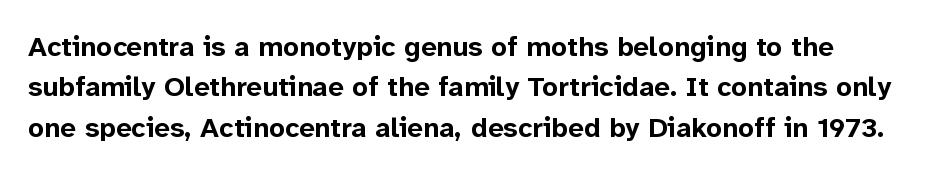
{"serif": "no", "italic": "no", "bold": "yes", "weight": "bold", "width": "normal", "stroke_contrast": "low", "x_height": "medium", "monospaced": "no", "underline": "no", "line_spacing": "normal", "line_spacing_ratio": 1.44, "letter_spacing": "normal", "letter_spacing_em": 0.0, "glyph_px": 28}
